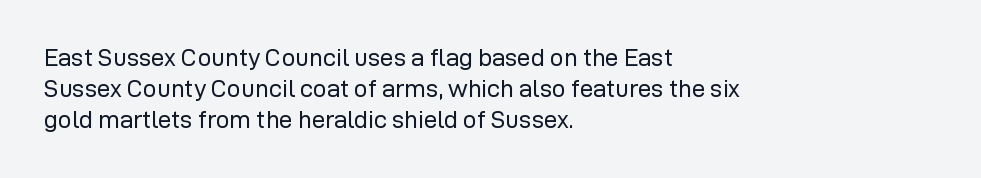
{"italic": "no", "bold": "no", "underline": "no", "align": "left", "line_spacing": "normal", "line_spacing_ratio": 1.3, "letter_spacing": "normal", "letter_spacing_em": 0.0, "glyph_px": 24}
